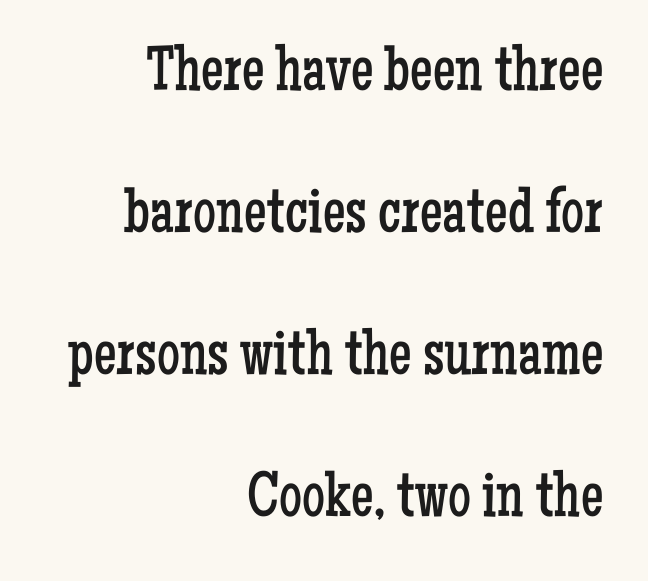
Q: Is the text bold? A: No.
Q: Is the text italic (slanted)? A: No, it is upright.
Q: Is the typeface a serif or a sans-serif typeface? A: Serif.
Q: Is the text underlined? A: No.
Q: How is the paragraph aligned? A: Right-aligned.
Q: Is the spacing between letters normal or unusually wide? A: Normal.
Q: Is the spacing between lines tight, normal or loose? A: Loose.
Q: Width (condensed, normal, or wide)? A: Condensed.
Q: Stroke contrast? A: Low.
Q: x-height? A: Medium.
Q: Monospaced? A: No.
